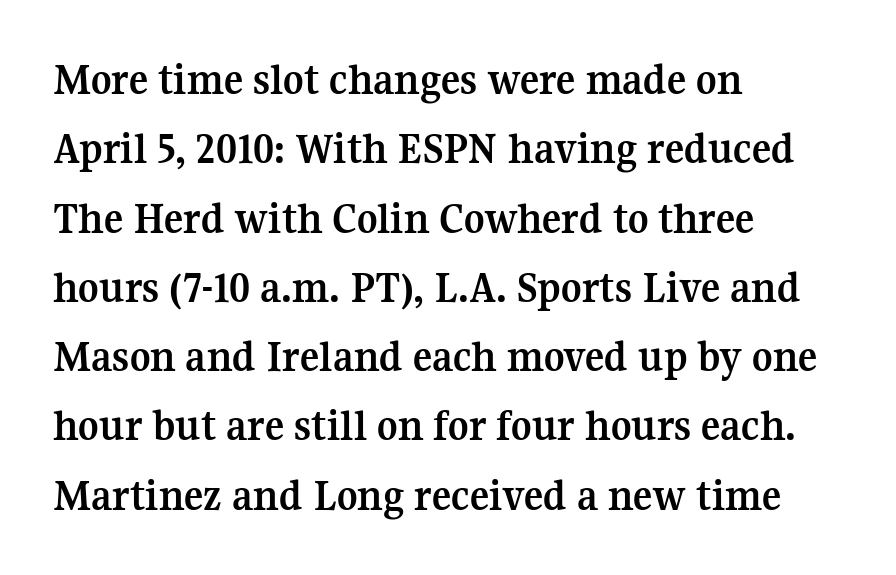
Q: Is the text bold? A: Yes.
Q: Is the text italic (slanted)? A: No, it is upright.
Q: Is the typeface a serif or a sans-serif typeface? A: Serif.
Q: Is the text underlined? A: No.
Q: How is the paragraph aligned? A: Left-aligned.
Q: Is the spacing between letters normal or unusually wide? A: Normal.
Q: Is the spacing between lines tight, normal or loose? A: Normal.
Q: Width (condensed, normal, or wide)? A: Normal.
Q: Stroke contrast? A: Medium.
Q: x-height? A: Medium.
Q: Monospaced? A: No.
